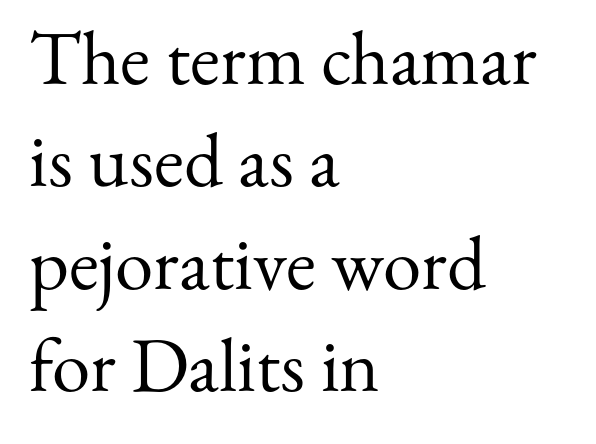
The image shows 77 px regular-weight serif type, upright; set left-aligned, normal line spacing (1.33x), normal letter spacing, not underlined; medium stroke contrast and a small x-height.
